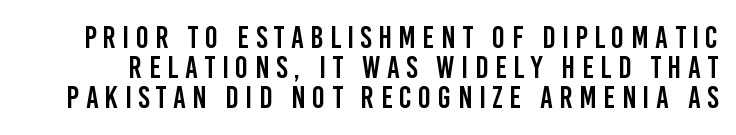
{"serif": "no", "italic": "no", "width": "condensed", "stroke_contrast": "low", "x_height": "large", "monospaced": "no", "underline": "no", "line_spacing": "tight", "line_spacing_ratio": 0.97, "letter_spacing": "wide", "letter_spacing_em": 0.21, "glyph_px": 31}
